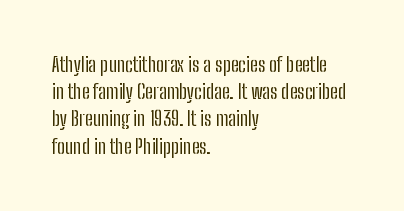
The image shows 20 px text type, upright; set left-aligned, normal line spacing (1.36x), normal letter spacing, not underlined.
